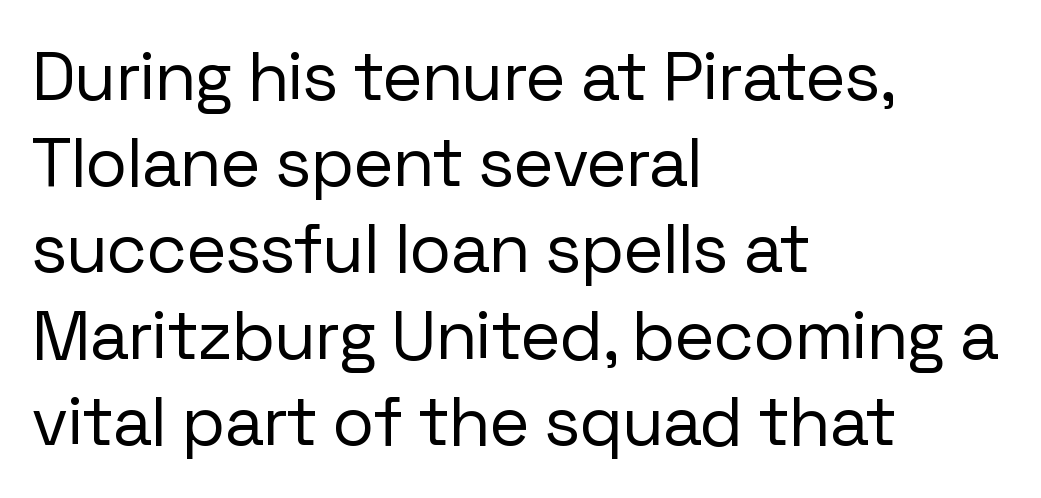
Q: Is the text bold? A: No.
Q: Is the text italic (slanted)? A: No, it is upright.
Q: Is the typeface a serif or a sans-serif typeface? A: Sans-serif.
Q: Is the text underlined? A: No.
Q: How is the paragraph aligned? A: Left-aligned.
Q: Is the spacing between letters normal or unusually wide? A: Normal.
Q: Is the spacing between lines tight, normal or loose? A: Normal.
Q: Width (condensed, normal, or wide)? A: Normal.
Q: Stroke contrast? A: Low.
Q: x-height? A: Medium.
Q: Monospaced? A: No.
